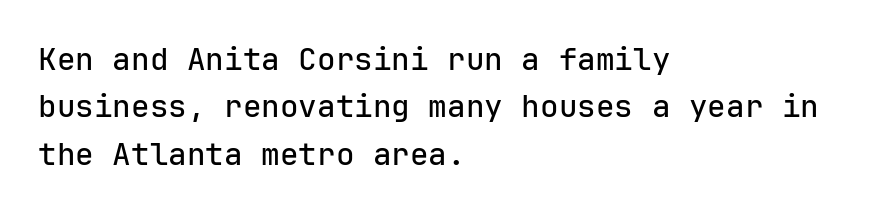
Which margin do the lines hug? The left one — the right edge is uneven. The foot of each line stays bare and open. Quick note: not italic, upright. Note: no serifs on the glyphs. The leading is moderate, giving the passage an even texture. Inter-character spacing is left at the font's built-in metrics.
